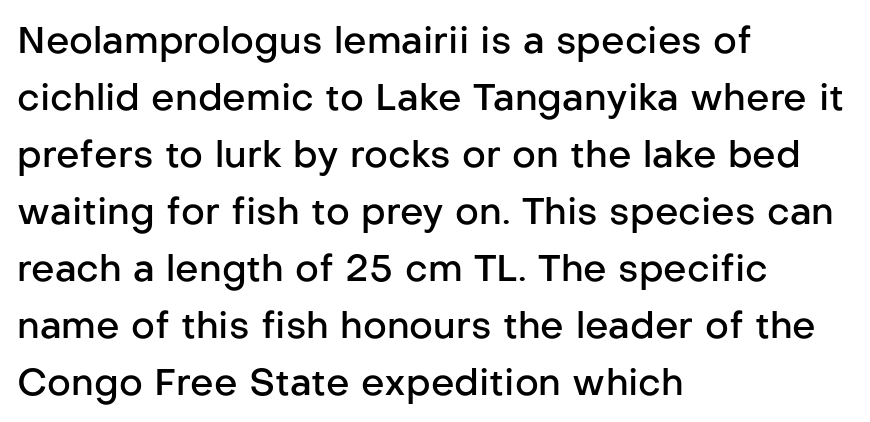
Q: Is the text bold? A: Semi-bold.
Q: Is the text italic (slanted)? A: No, it is upright.
Q: Is the typeface a serif or a sans-serif typeface? A: Sans-serif.
Q: Is the text underlined? A: No.
Q: How is the paragraph aligned? A: Left-aligned.
Q: Is the spacing between letters normal or unusually wide? A: Normal.
Q: Is the spacing between lines tight, normal or loose? A: Normal.
Q: Width (condensed, normal, or wide)? A: Normal.
Q: Stroke contrast? A: Low.
Q: x-height? A: Medium.
Q: Monospaced? A: No.
